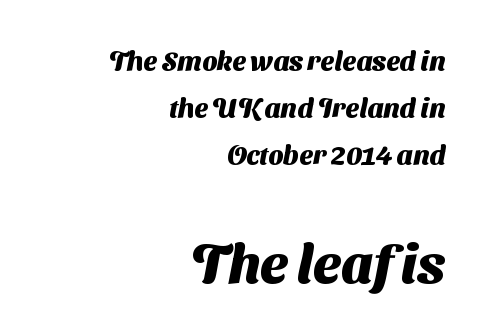
{"serif": "no", "bold": "yes", "weight": "heavy", "width": "normal", "stroke_contrast": "medium", "x_height": "medium", "monospaced": "no", "underline": "no", "align": "right", "line_spacing_ratio": 1.75, "letter_spacing": "normal", "letter_spacing_em": 0.0, "larger_block": "second", "size_ratio": 2.0, "glyph_px": 54}
